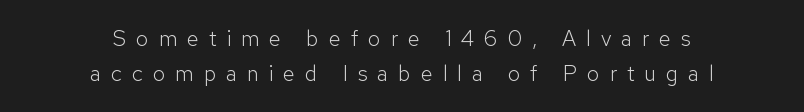
The image shows 22 px text type, upright; set centered, normal line spacing (1.6x), unusually wide letter spacing (+0.45 em), not underlined.
